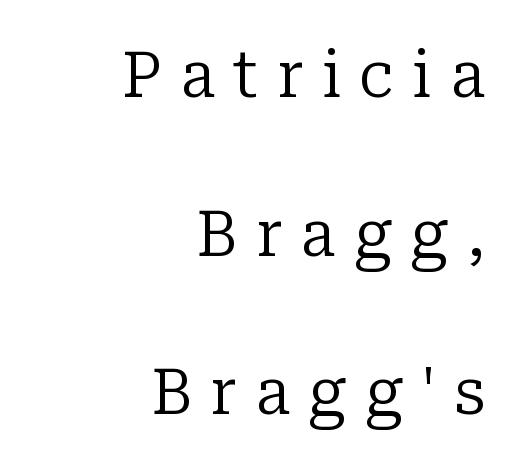
{"serif": "yes", "italic": "no", "bold": "no", "weight": "regular", "width": "normal", "stroke_contrast": "low", "x_height": "medium", "monospaced": "no", "underline": "no", "align": "right", "line_spacing": "loose", "line_spacing_ratio": 2.48, "letter_spacing": "wide", "letter_spacing_em": 0.28, "glyph_px": 64}
